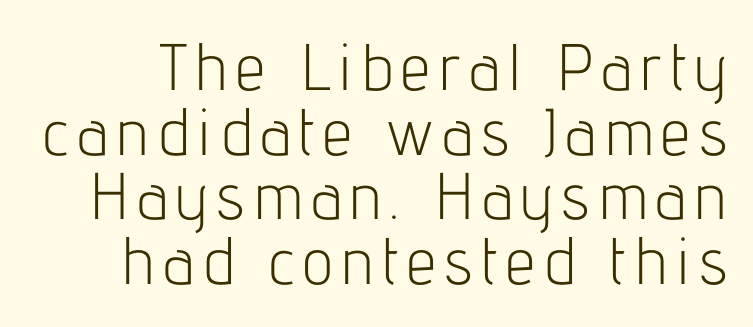
Here the designer chose a conventional face with non-uniform glyph widths. Quick note: not italic, upright. The font family rendered here belongs to the sans-serif group. The space directly below the letters is spotless. Bold? No — there's no thickening of the strokes.
